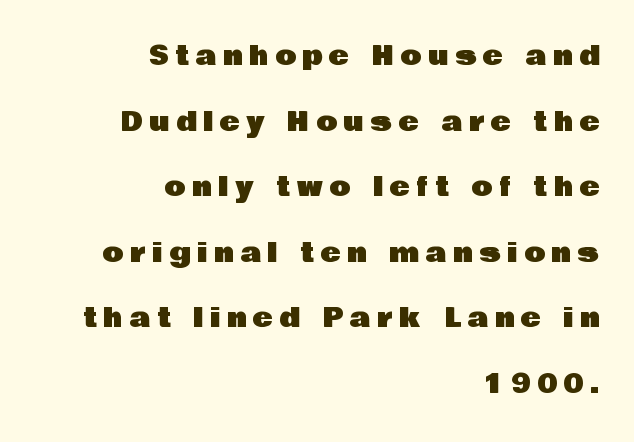
Q: Is the text italic (slanted)? A: No, it is upright.
Q: Is the text underlined? A: No.
Q: How is the paragraph aligned? A: Right-aligned.
Q: Is the spacing between letters normal or unusually wide? A: Unusually wide.
Q: Is the spacing between lines tight, normal or loose? A: Loose.
